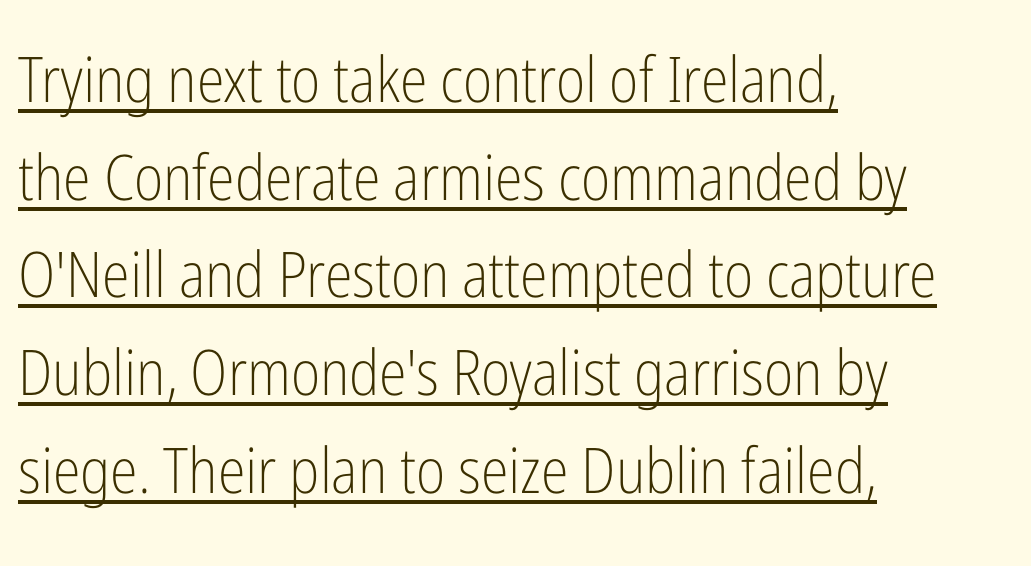
The typesetter chose a ragged-right arrangement here. Is there an underline? Yes — a line sits under the letters. Unlike a traditional serif, this face leaves its strokes unadorned. The rendering uses natural spacing where letterforms have individual widths. The passage shown has conventional tracking throughout.
